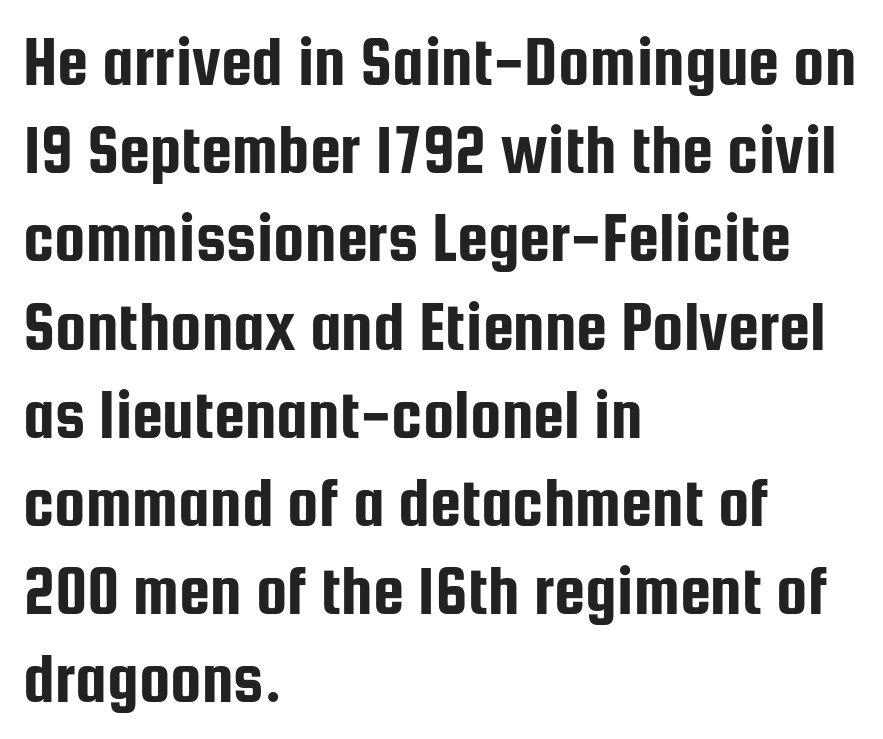
Words appear dense and cohesive because spacing is normal. Interline gaps are of average width in this sample. This is sans-serif lettering, the kind often seen on screens and signage. Where is the straight margin? On the left.
